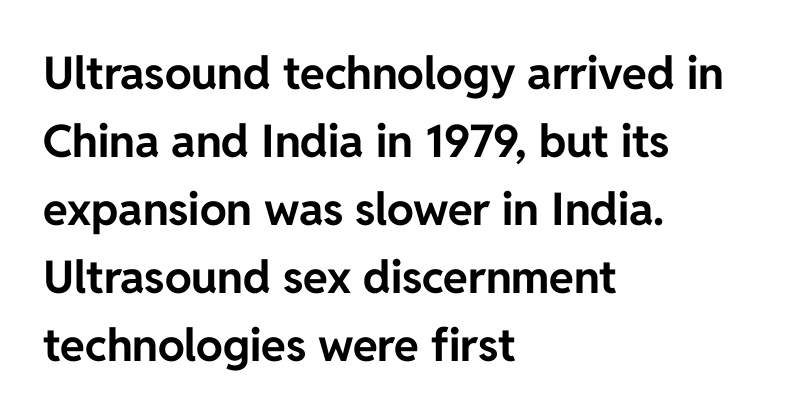
The image shows 45 px bold sans-serif type, upright; set left-aligned, normal line spacing (1.51x), normal letter spacing, not underlined; low stroke contrast and a medium x-height.
